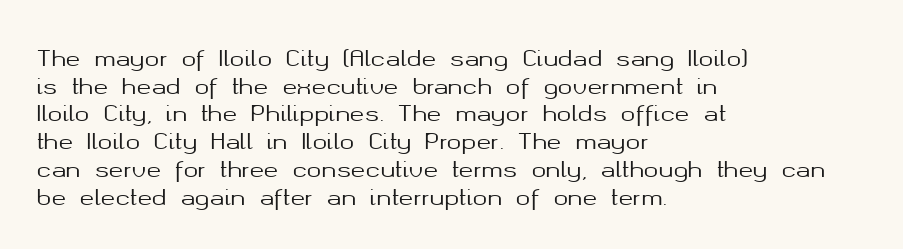
Q: Is the text italic (slanted)? A: No, it is upright.
Q: Is the text underlined? A: No.
Q: How is the paragraph aligned? A: Left-aligned.
Q: Is the spacing between letters normal or unusually wide? A: Normal.
Q: Is the spacing between lines tight, normal or loose? A: Normal.
